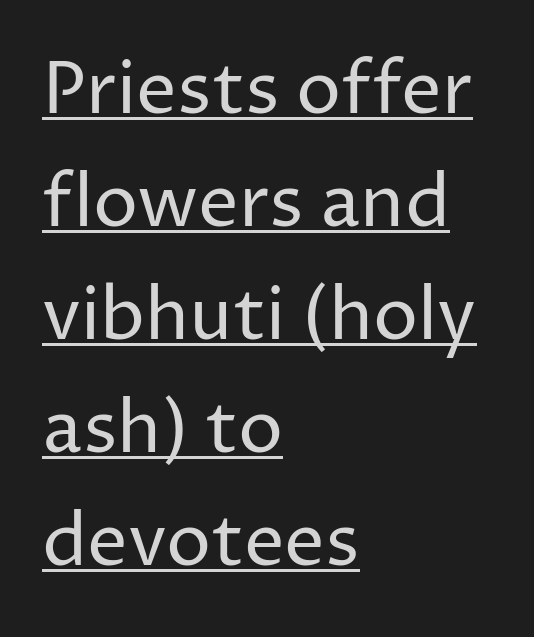
Q: Is the text bold? A: No.
Q: Is the text italic (slanted)? A: No, it is upright.
Q: Is the typeface a serif or a sans-serif typeface? A: Sans-serif.
Q: Is the text underlined? A: Yes.
Q: How is the paragraph aligned? A: Left-aligned.
Q: Is the spacing between letters normal or unusually wide? A: Normal.
Q: Is the spacing between lines tight, normal or loose? A: Normal.
Q: Width (condensed, normal, or wide)? A: Normal.
Q: Stroke contrast? A: Low.
Q: x-height? A: Medium.
Q: Monospaced? A: No.
